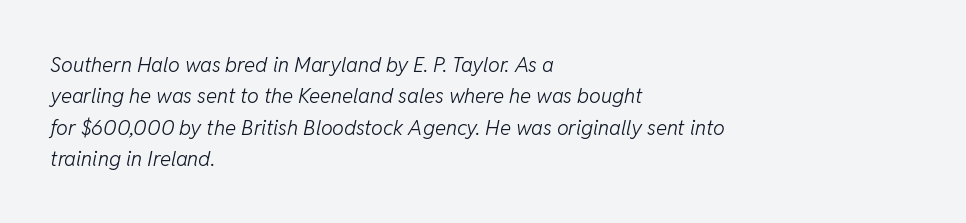
{"italic": "yes", "lean": "right", "slant_degrees": 11, "bold": "no", "underline": "no", "align": "left", "line_spacing": "normal", "line_spacing_ratio": 1.49, "letter_spacing": "normal", "letter_spacing_em": 0.0, "glyph_px": 21}
